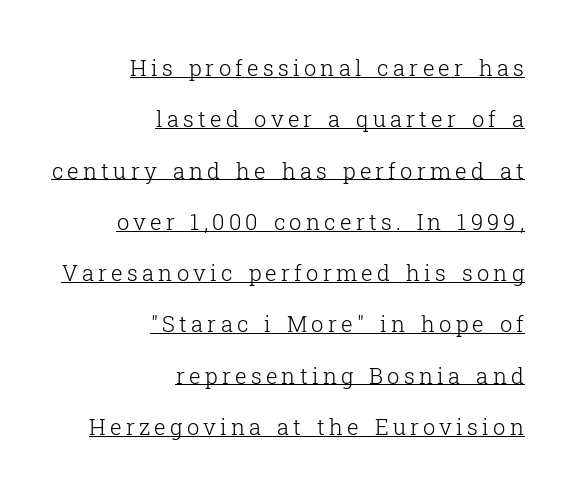
The image shows 22 px text type, upright; set right-aligned, loose line spacing (2.33x), underlined.
